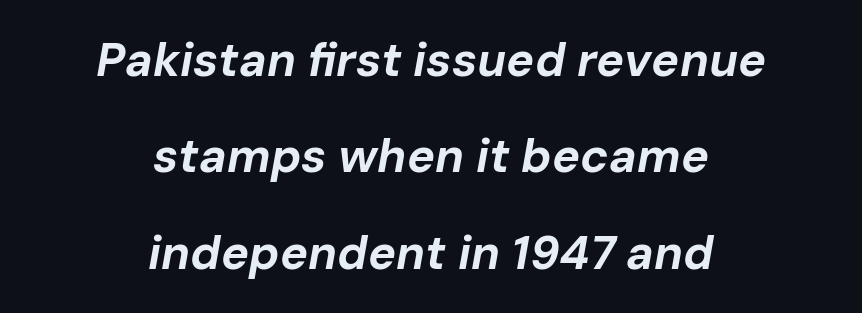
The image shows 47 px bold type, italic (leaning right); set centered, loose line spacing (2.05x), normal letter spacing, not underlined; low stroke contrast and a medium x-height.
